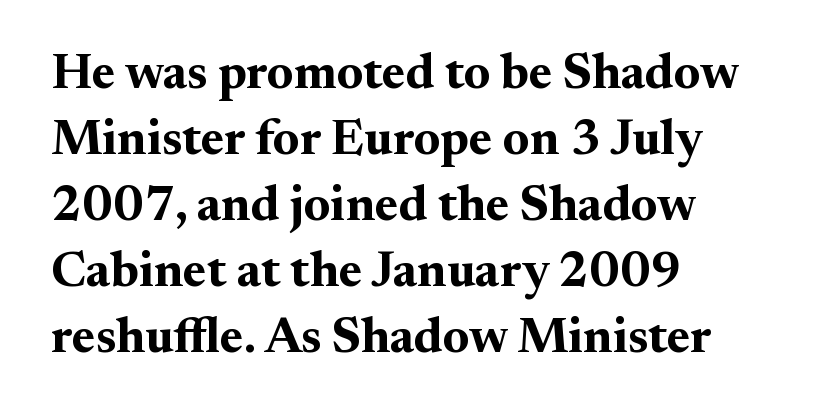
Q: Is the text bold? A: Yes.
Q: Is the text italic (slanted)? A: No, it is upright.
Q: Is the typeface a serif or a sans-serif typeface? A: Serif.
Q: Is the text underlined? A: No.
Q: How is the paragraph aligned? A: Left-aligned.
Q: Is the spacing between letters normal or unusually wide? A: Normal.
Q: Is the spacing between lines tight, normal or loose? A: Normal.
Q: Width (condensed, normal, or wide)? A: Normal.
Q: Stroke contrast? A: Medium.
Q: x-height? A: Small.
Q: Monospaced? A: No.
